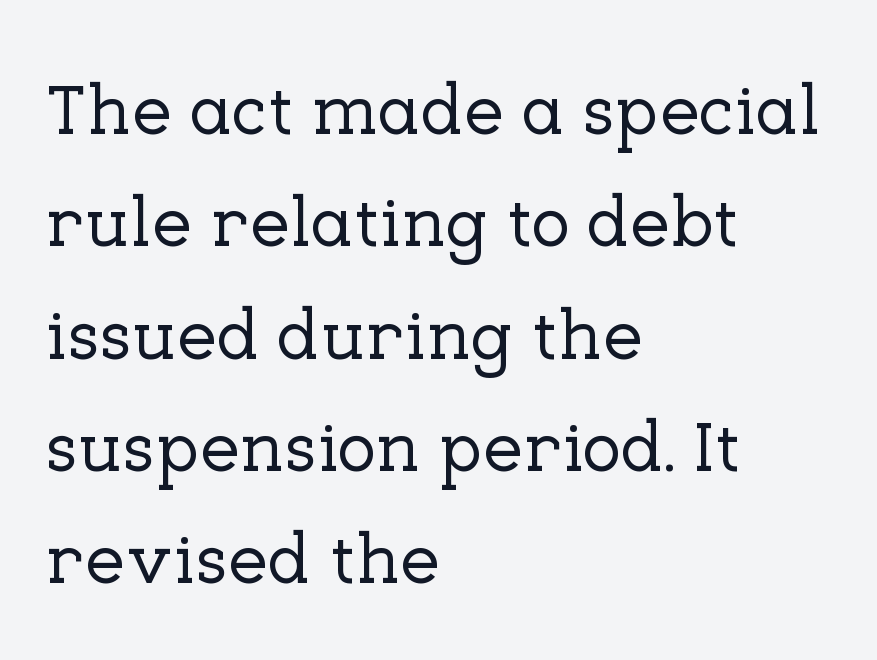
Q: Is the text italic (slanted)? A: No, it is upright.
Q: Is the typeface a serif or a sans-serif typeface? A: Serif.
Q: Is the text underlined? A: No.
Q: How is the paragraph aligned? A: Left-aligned.
Q: Is the spacing between letters normal or unusually wide? A: Normal.
Q: Is the spacing between lines tight, normal or loose? A: Normal.
Q: Width (condensed, normal, or wide)? A: Normal.
Q: Stroke contrast? A: Low.
Q: x-height? A: Medium.
Q: Monospaced? A: No.
